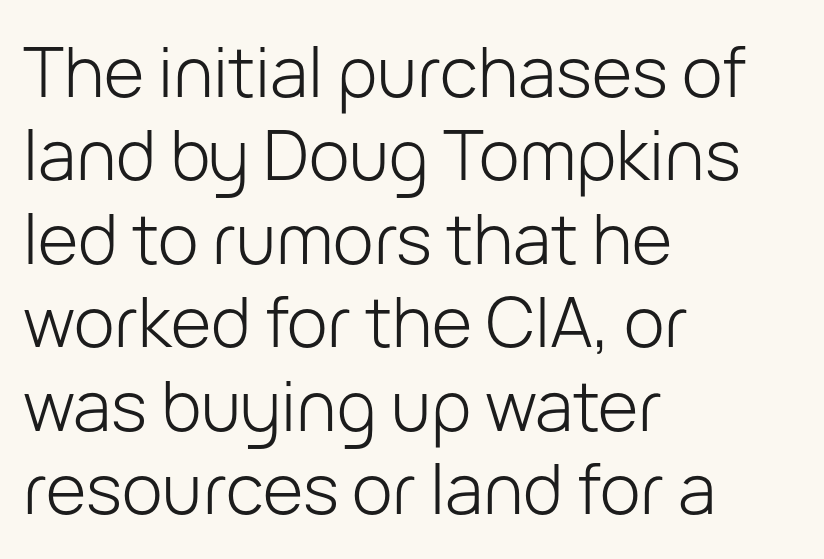
The image shows 69 px light sans-serif type, upright; set left-aligned, line spacing 1.21x, normal letter spacing, not underlined; low stroke contrast and a medium x-height.
